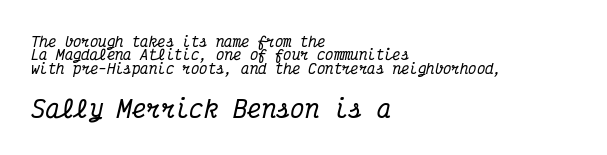
Q: Is the text italic (slanted)? A: Yes, it leans right by about 12 degrees.
Q: Is the text underlined? A: No.
Q: How is the paragraph aligned? A: Left-aligned.
Q: Is the spacing between letters normal or unusually wide? A: Normal.
Q: Is the spacing between lines tight, normal or loose? A: Tight.
Q: Which block of text is set in a larger size, the first (top) or the second (bottom)? A: The second (bottom) one.
